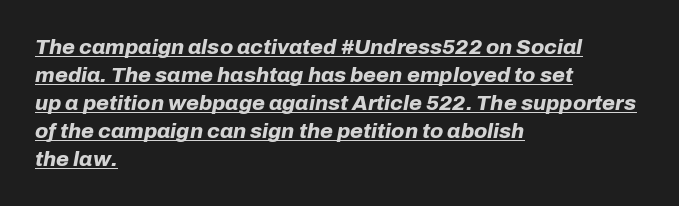
The image shows 21 px bold type, italic (leaning right); set left-aligned, normal line spacing (1.33x), normal letter spacing, underlined.
